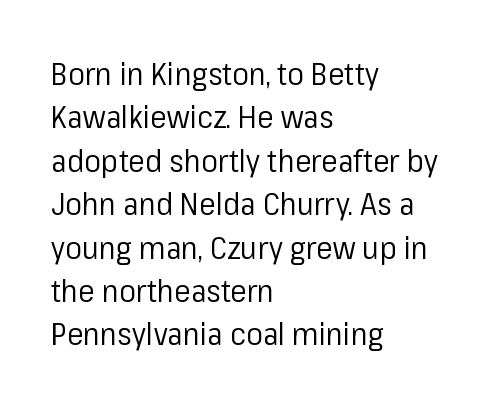
{"serif": "no", "italic": "no", "bold": "no", "weight": "regular", "width": "normal", "stroke_contrast": "low", "x_height": "medium", "monospaced": "no", "underline": "no", "align": "left", "line_spacing": "normal", "line_spacing_ratio": 1.4, "letter_spacing": "normal", "letter_spacing_em": 0.0, "glyph_px": 31}
